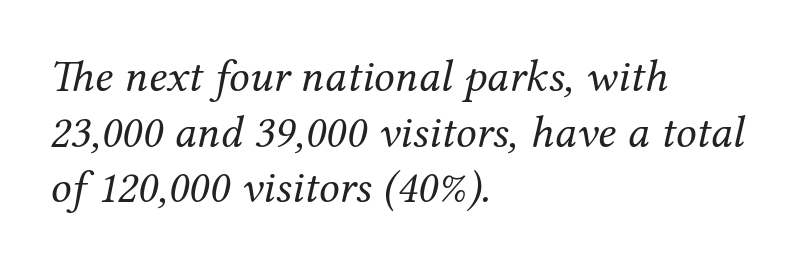
Q: Is the text bold? A: No.
Q: Is the text italic (slanted)? A: Yes, it leans right by about 12 degrees.
Q: Is the typeface a serif or a sans-serif typeface? A: Serif.
Q: Is the text underlined? A: No.
Q: How is the paragraph aligned? A: Left-aligned.
Q: Is the spacing between letters normal or unusually wide? A: Normal.
Q: Width (condensed, normal, or wide)? A: Normal.
Q: Stroke contrast? A: Medium.
Q: x-height? A: Medium.
Q: Monospaced? A: No.
